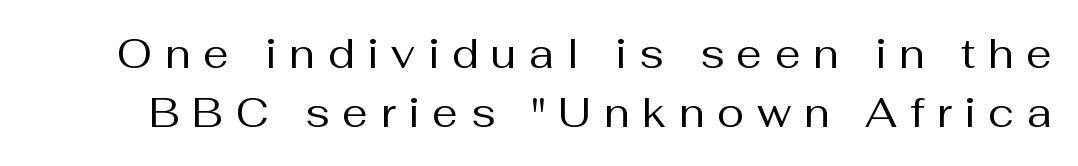
Q: Is the text bold? A: No.
Q: Is the text italic (slanted)? A: No, it is upright.
Q: Is the typeface a serif or a sans-serif typeface? A: Sans-serif.
Q: Is the text underlined? A: No.
Q: Is the spacing between letters normal or unusually wide? A: Unusually wide.
Q: Is the spacing between lines tight, normal or loose? A: Normal.
Q: Width (condensed, normal, or wide)? A: Normal.
Q: Stroke contrast? A: Medium.
Q: x-height? A: Medium.
Q: Monospaced? A: No.
